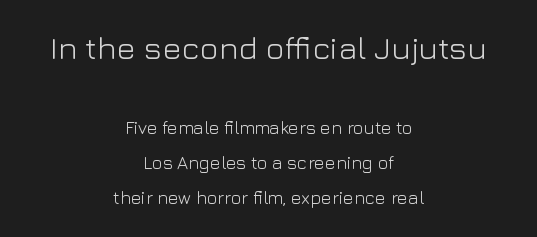
Type style note: lacks serifs. The space between consecutive lines is lavish. Caption: upper text group enlarged, lower text group reduced. Stroke thickness stays within the range of a standard reading face or lighter. Unmarked baselines from the first word to the last. These lines are rendered in a variable-pitch font.
